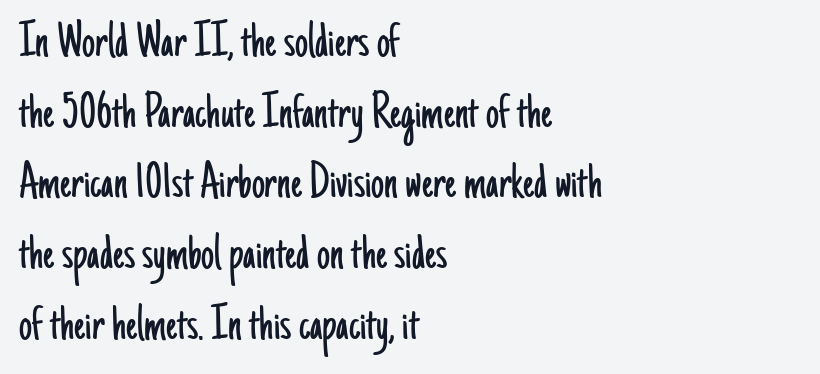
The image shows 52 px light, condensed sans-serif type, upright; set left-aligned, normal line spacing (1.36x), normal letter spacing, not underlined; low stroke contrast and a small x-height.
